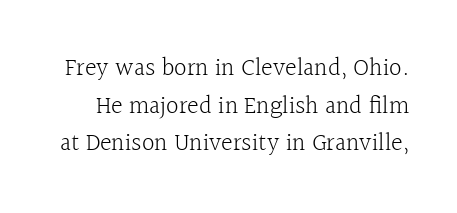
{"italic": "no", "bold": "no", "underline": "no", "line_spacing": "normal", "line_spacing_ratio": 1.51, "letter_spacing": "normal", "letter_spacing_em": 0.0, "glyph_px": 25}
